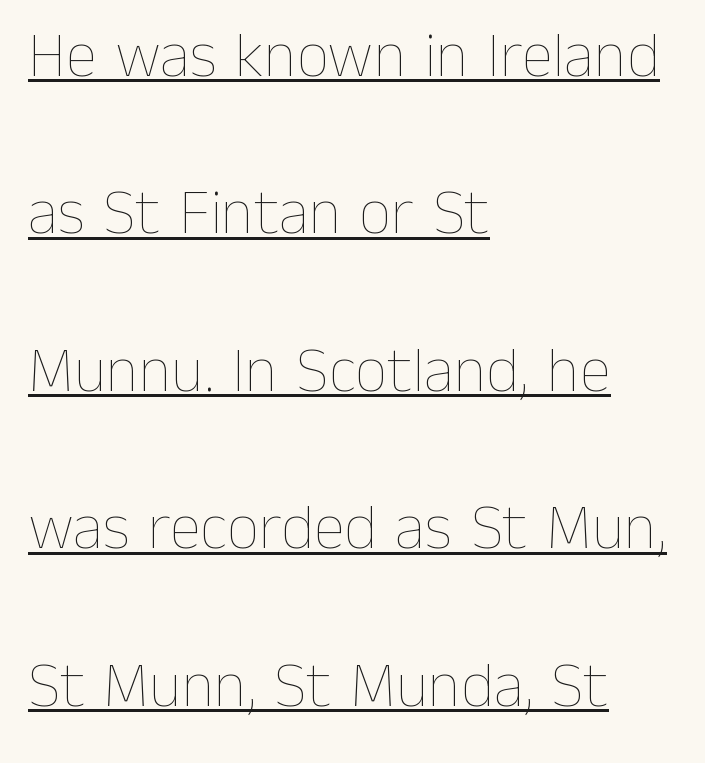
The image shows 64 px thin type, upright; set left-aligned, loose line spacing (2.46x), normal letter spacing, underlined; low stroke contrast and a medium x-height.
